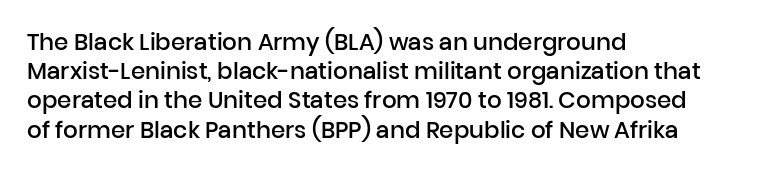
The image shows 23 px text type, upright; set left-aligned, normal line spacing (1.27x), normal letter spacing, not underlined.
